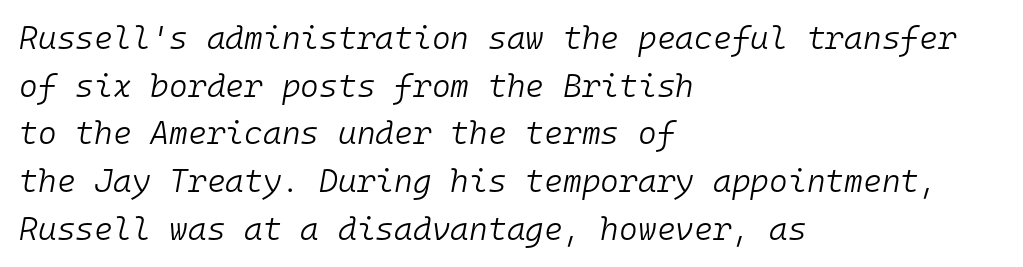
The paragraph shown leans on its left margin. The letterforms sit shoulder to shoulder at normal distance. The characters are drawn with everyday or finer stroke widths. The leading is moderate, giving the passage an even texture. Is the type slanted? Yes — the strokes lean at a clear angle. Plain, unruled lines of type.
